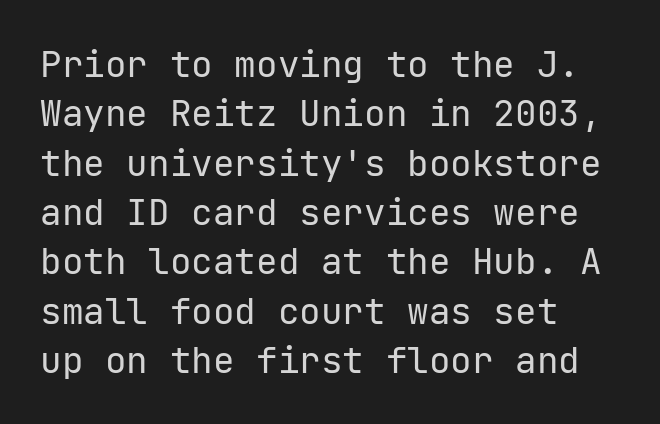
The image shows 36 px regular-weight sans-serif type, upright; set left-aligned, normal line spacing (1.37x), normal letter spacing, not underlined; low stroke contrast and a medium x-height.
